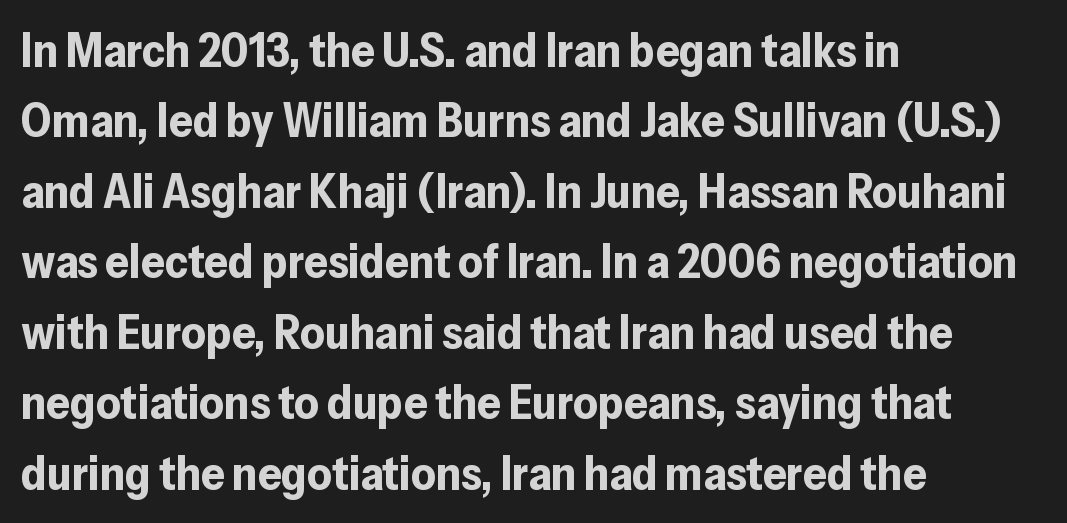
{"serif": "no", "italic": "no", "bold": "yes", "weight": "bold", "width": "normal", "stroke_contrast": "low", "x_height": "medium", "monospaced": "no", "underline": "no", "align": "left", "line_spacing": "normal", "line_spacing_ratio": 1.5, "letter_spacing": "normal", "letter_spacing_em": 0.0, "glyph_px": 47}
